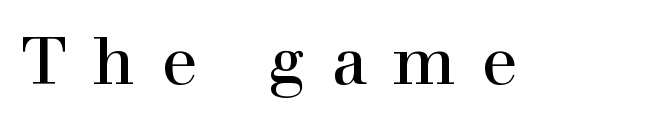
The image shows 66 px serif type, upright; set unusually wide letter spacing (+0.39 em), not underlined; a medium x-height.
